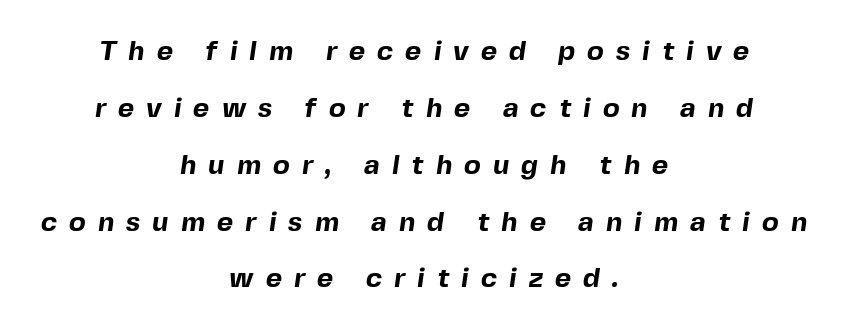
These words are printed bold, with thick strokes throughout. Is the letter spacing exaggerated? Yes — the characters are pushed far apart. Line starts and ends both wander, symmetrically. Type style note: lacks serifs.
